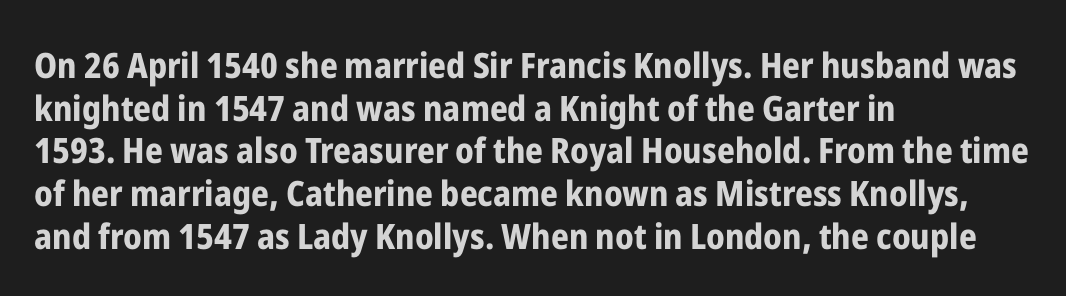
The area under the type is left untouched. The text was rendered using a sans face with plain stroke endings. What stands out about the letter spacing? Nothing — it is the standard amount. The letters stand straight up with perfectly vertical stems. Proportional: the letters do not fall into vertical columns.
